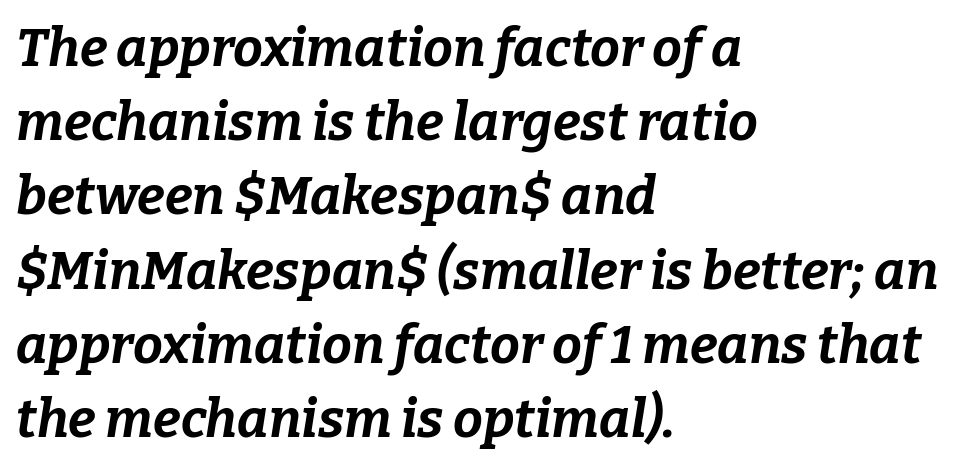
Q: Is the text bold? A: Yes.
Q: Is the text italic (slanted)? A: Yes, it leans right by about 9 degrees.
Q: Is the text underlined? A: No.
Q: How is the paragraph aligned? A: Left-aligned.
Q: Is the spacing between letters normal or unusually wide? A: Normal.
Q: Is the spacing between lines tight, normal or loose? A: Normal.
Q: Width (condensed, normal, or wide)? A: Normal.
Q: Stroke contrast? A: Low.
Q: x-height? A: Medium.
Q: Monospaced? A: No.
